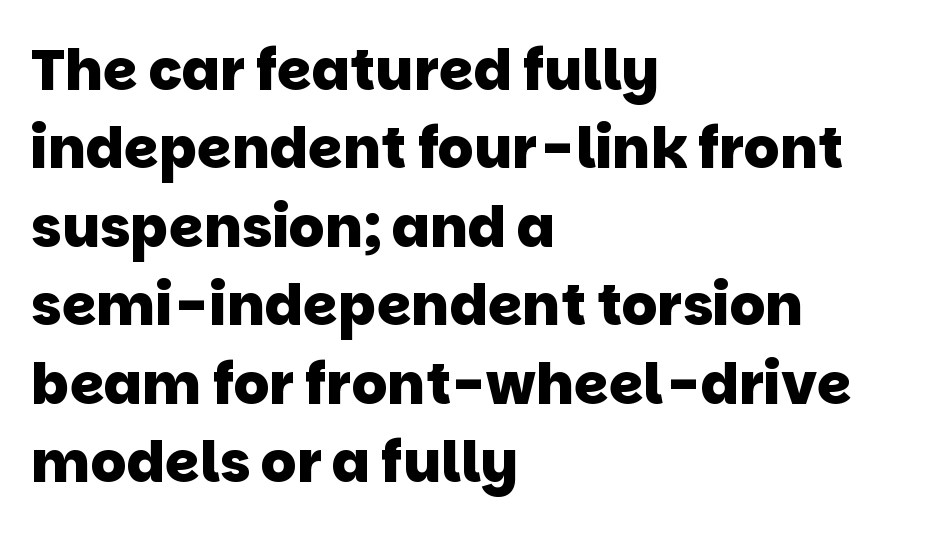
Q: Is the text bold? A: Yes.
Q: Is the typeface a serif or a sans-serif typeface? A: Sans-serif.
Q: Is the text underlined? A: No.
Q: How is the paragraph aligned? A: Left-aligned.
Q: Is the spacing between letters normal or unusually wide? A: Normal.
Q: Is the spacing between lines tight, normal or loose? A: Normal.
Q: Width (condensed, normal, or wide)? A: Normal.
Q: Stroke contrast? A: Low.
Q: x-height? A: Large.
Q: Monospaced? A: No.
